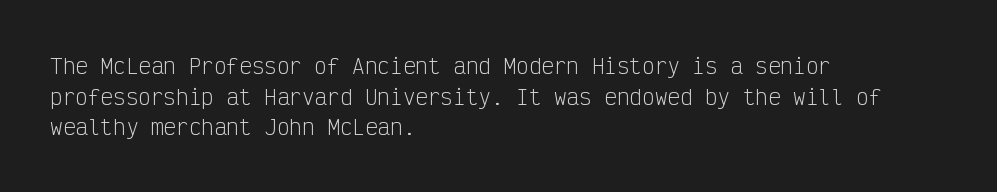
{"italic": "no", "bold": "no", "underline": "no", "align": "left", "line_spacing": "normal", "line_spacing_ratio": 1.46, "letter_spacing": "normal", "letter_spacing_em": 0.0, "glyph_px": 21}
